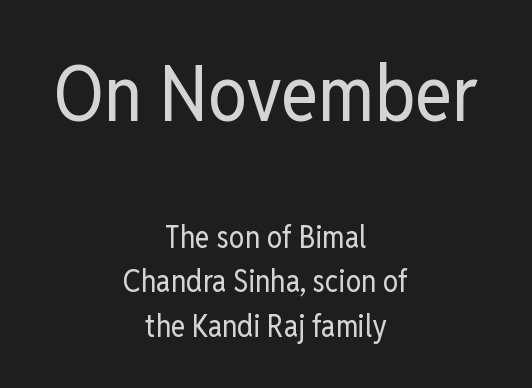
The earlier block is typeset at a bigger size than the later block. The lines sit at an ordinary, default distance from one another. I'd call this a sans setting — the letters go barefoot. Unmarked baselines from the first word to the last. Letters have the restrained weight of plain body copy at most.
